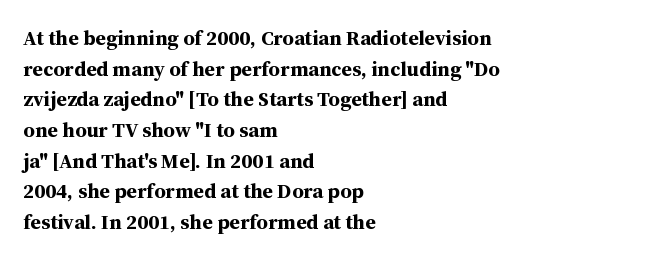
The image shows 21 px bold type, upright; set left-aligned, normal line spacing (1.46x), normal letter spacing, not underlined.
